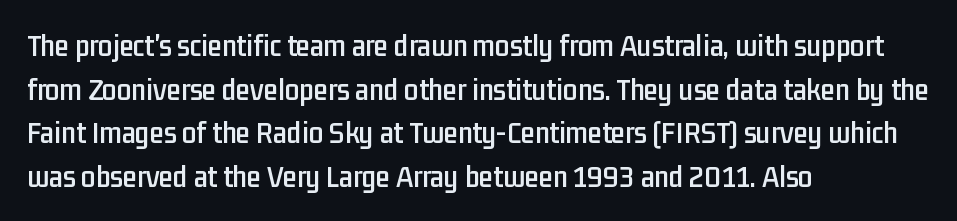
Q: Is the text italic (slanted)? A: No, it is upright.
Q: Is the typeface a serif or a sans-serif typeface? A: Sans-serif.
Q: Is the text underlined? A: No.
Q: How is the paragraph aligned? A: Left-aligned.
Q: Is the spacing between letters normal or unusually wide? A: Normal.
Q: Is the spacing between lines tight, normal or loose? A: Normal.
Q: Width (condensed, normal, or wide)? A: Condensed.
Q: Stroke contrast? A: Low.
Q: x-height? A: Medium.
Q: Monospaced? A: No.
